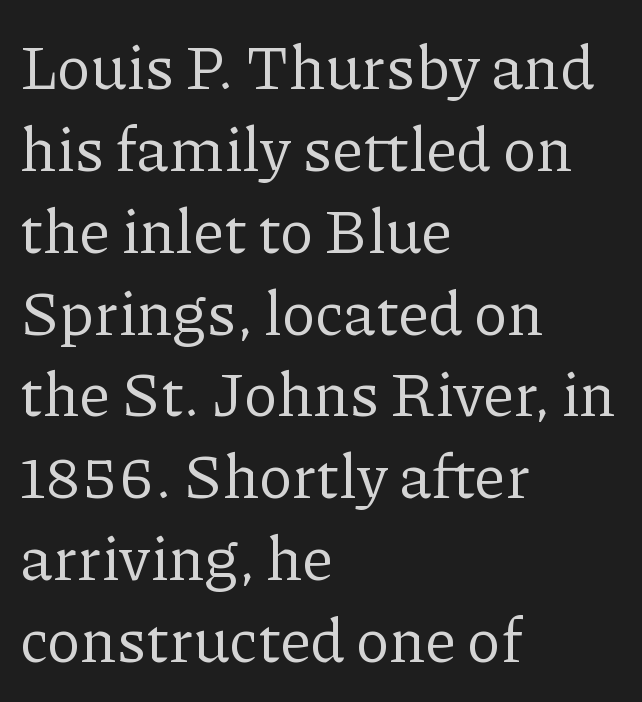
The image shows 62 px regular-weight serif type, upright; set left-aligned, normal line spacing (1.32x), normal letter spacing, not underlined; low stroke contrast and a medium x-height.
